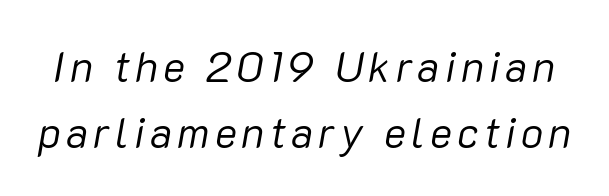
Q: Is the text bold? A: No.
Q: Is the text italic (slanted)? A: Yes, it leans right by about 10 degrees.
Q: Is the text underlined? A: No.
Q: Is the spacing between lines tight, normal or loose? A: Normal.
Q: Width (condensed, normal, or wide)? A: Normal.
Q: Stroke contrast? A: Low.
Q: x-height? A: Medium.
Q: Monospaced? A: No.
